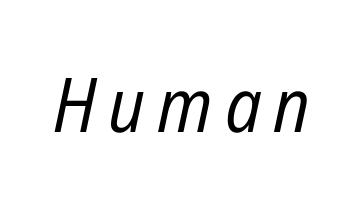
The image shows 75 px regular-weight, condensed type, italic (leaning right); set not underlined; low stroke contrast and a medium x-height.
